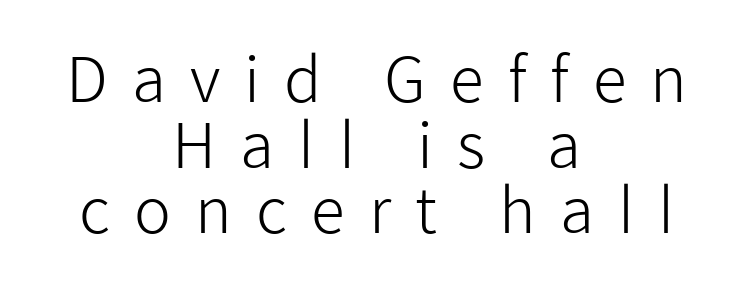
The image shows 62 px light sans-serif type, upright; set centered, tight line spacing (1.06x), unusually wide letter spacing (+0.39 em), not underlined; low stroke contrast and a medium x-height.
